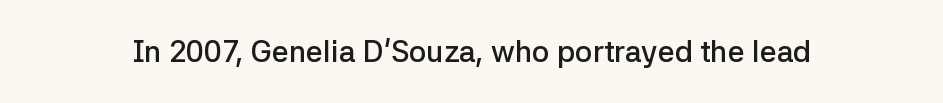
Strokes here are thickened, but only to semibold level. The words here are not underlined. The letters sit at their default tracking, neither squeezed nor spread. Note the varied advance widths — an 'i' is clearly narrower than an 'm'.
